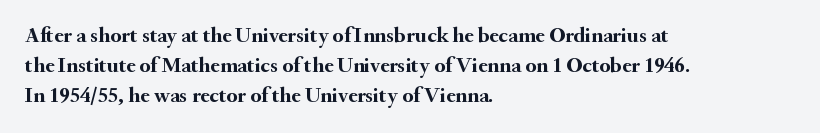
{"italic": "no", "bold": "yes", "underline": "no", "align": "left", "line_spacing": "normal", "line_spacing_ratio": 1.36, "letter_spacing": "normal", "letter_spacing_em": 0.0, "glyph_px": 22}
